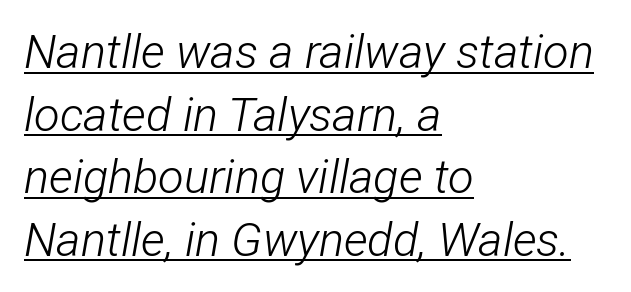
The image shows 47 px light, condensed type, italic (leaning right); set left-aligned, normal line spacing (1.33x), normal letter spacing, underlined; low stroke contrast and a medium x-height.
